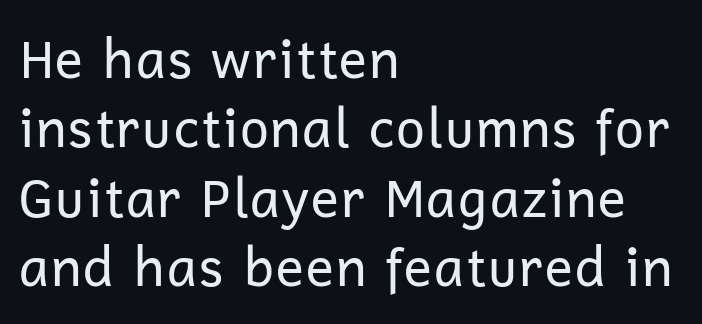
Q: Is the text bold? A: No.
Q: Is the text italic (slanted)? A: No, it is upright.
Q: Is the typeface a serif or a sans-serif typeface? A: Sans-serif.
Q: Is the text underlined? A: No.
Q: How is the paragraph aligned? A: Left-aligned.
Q: Is the spacing between letters normal or unusually wide? A: Normal.
Q: Is the spacing between lines tight, normal or loose? A: Normal.
Q: Width (condensed, normal, or wide)? A: Normal.
Q: Stroke contrast? A: Low.
Q: x-height? A: Medium.
Q: Monospaced? A: No.
